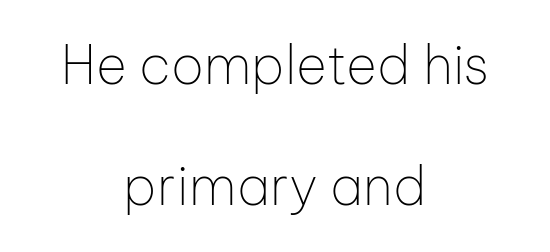
{"serif": "no", "italic": "no", "bold": "no", "weight": "thin", "width": "normal", "stroke_contrast": "low", "x_height": "medium", "monospaced": "no", "underline": "no", "align": "center", "line_spacing": "loose", "line_spacing_ratio": 2.29, "letter_spacing": "normal", "letter_spacing_em": 0.0, "glyph_px": 53}
